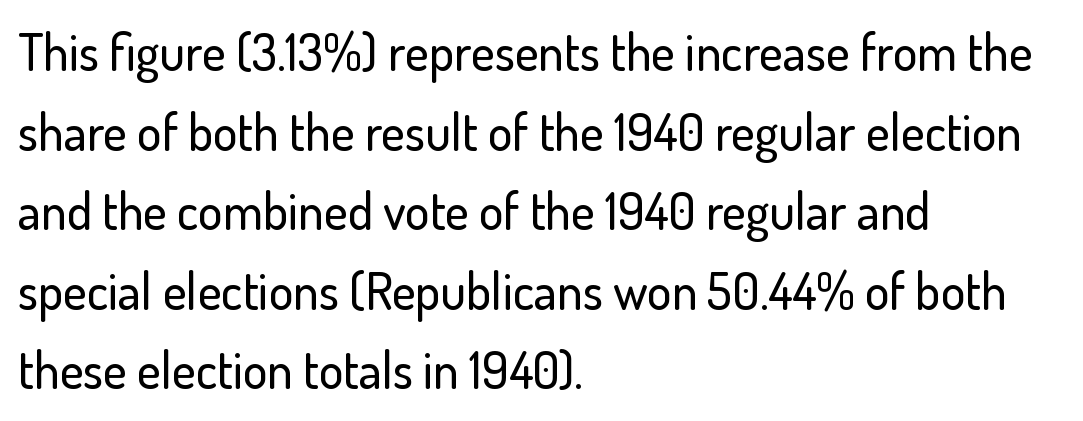
The typography opts for an upright posture over an oblique one. Honestly, there is no underline to notice here at all. In terms of letterspacing, this is plain default setting. Serifs: no, the terminals of the letterforms are clean.
